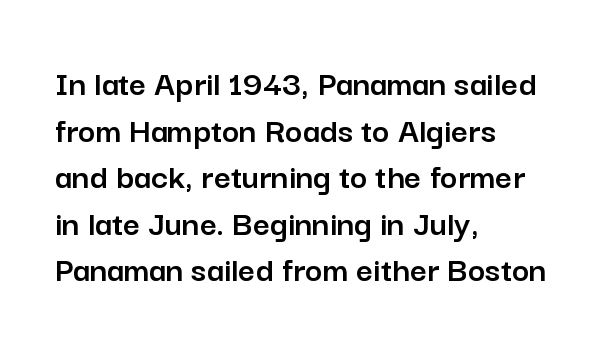
Beneath every word, the page is bare. Ordinary non-slanted type is in use. Do the characters align in a grid? No, the font is proportional. Is the letter spacing exaggerated? No — it looks like the ordinary default. The block of text has a typical density, with ordinary space between rows. Regarding serifs, this sample does without them.
